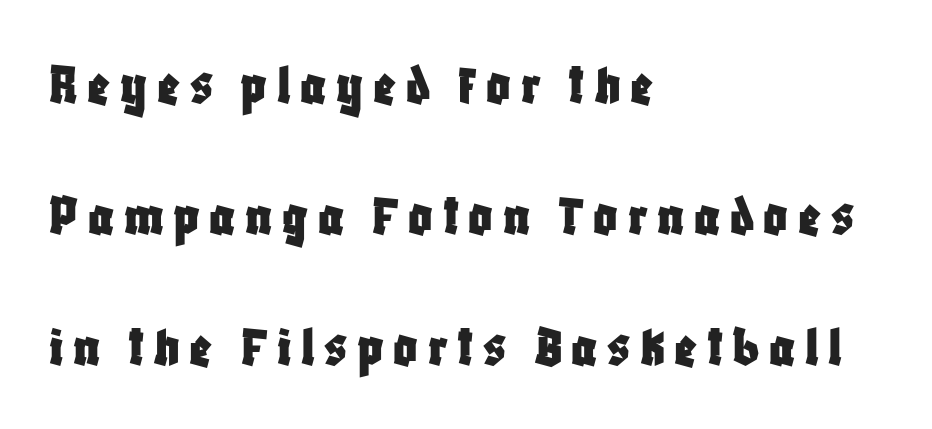
Character widths vary here, with narrow letters taking less room than wide ones. I'd call this a sans setting — the letters go barefoot. Vertical spacing — loose. Honestly, there is no underline to notice here at all. If you drew a line through each stem, it would be perfectly vertical.
